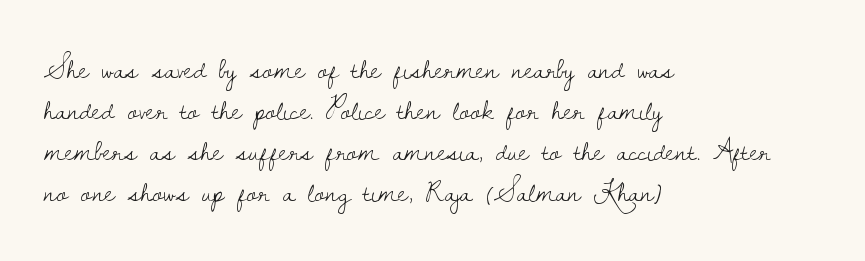
{"serif": "yes", "bold": "no", "weight": "light", "width": "normal", "stroke_contrast": "low", "x_height": "small", "monospaced": "no", "underline": "no", "align": "left", "line_spacing": "normal", "line_spacing_ratio": 1.37, "letter_spacing": "normal", "letter_spacing_em": 0.0, "glyph_px": 30}
